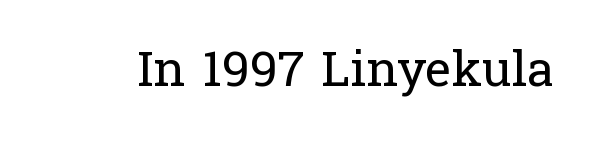
{"serif": "yes", "italic": "no", "bold": "no", "weight": "regular", "width": "normal", "stroke_contrast": "low", "x_height": "medium", "monospaced": "no", "underline": "no", "letter_spacing": "normal", "letter_spacing_em": 0.0, "glyph_px": 49}
